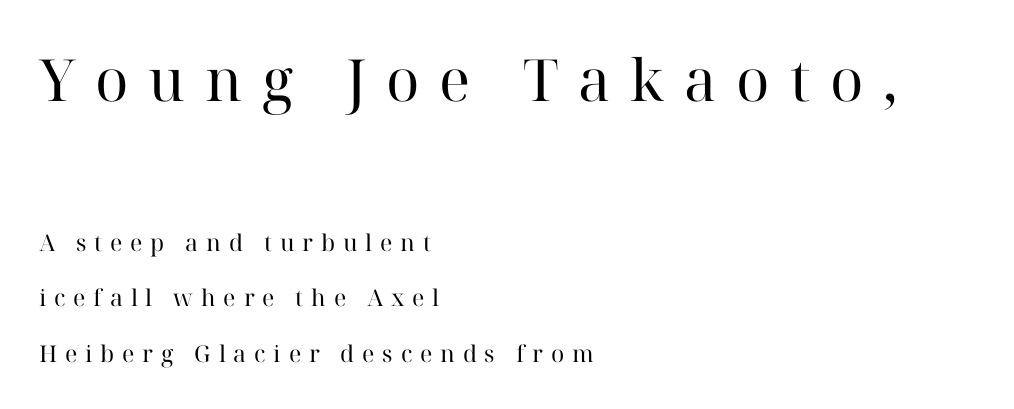
Q: Is the text bold? A: No.
Q: Is the text italic (slanted)? A: No, it is upright.
Q: Is the typeface a serif or a sans-serif typeface? A: Serif.
Q: Is the text underlined? A: No.
Q: How is the paragraph aligned? A: Left-aligned.
Q: Is the spacing between letters normal or unusually wide? A: Unusually wide.
Q: Is the spacing between lines tight, normal or loose? A: Loose.
Q: Which block of text is set in a larger size, the first (top) or the second (bottom)? A: The first (top) one.
Q: Width (condensed, normal, or wide)? A: Normal.
Q: Stroke contrast? A: High.
Q: x-height? A: Medium.
Q: Monospaced? A: No.
